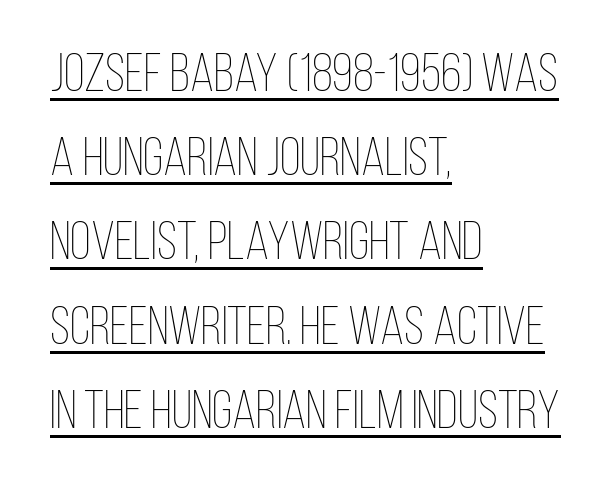
Q: Is the text bold? A: No.
Q: Is the text italic (slanted)? A: No, it is upright.
Q: Is the text underlined? A: Yes.
Q: How is the paragraph aligned? A: Left-aligned.
Q: Is the spacing between letters normal or unusually wide? A: Normal.
Q: Is the spacing between lines tight, normal or loose? A: Normal.
Q: Width (condensed, normal, or wide)? A: Condensed.
Q: Stroke contrast? A: Low.
Q: x-height? A: Large.
Q: Monospaced? A: No.
